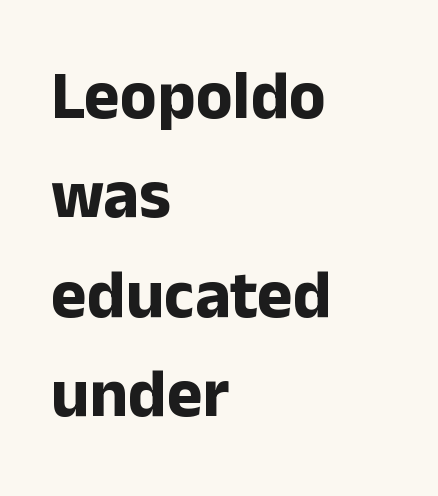
Summary of weight: heavy, a full bold. Reading down the block, your eye returns to a fixed left position each line. Is there any slant? The stems are plumb. Just letters on the line, the space beneath them empty. Default kerning and tracking; the words read as compact shapes. The face used here is proportionally spaced, like ordinary book or web type.
